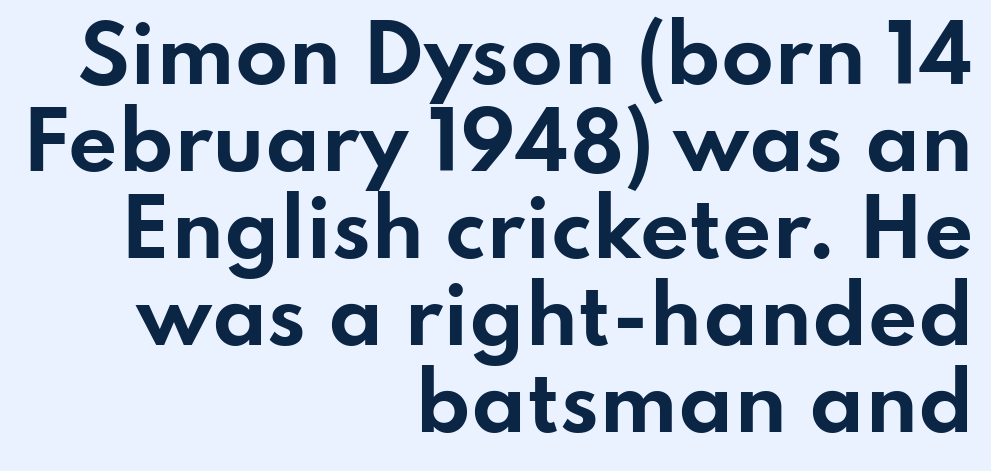
{"serif": "no", "italic": "no", "bold": "yes", "weight": "bold", "width": "wide", "stroke_contrast": "low", "x_height": "small", "monospaced": "no", "underline": "no", "align": "right", "line_spacing": "tight", "line_spacing_ratio": 1.13, "letter_spacing": "normal", "letter_spacing_em": 0.0, "glyph_px": 77}
